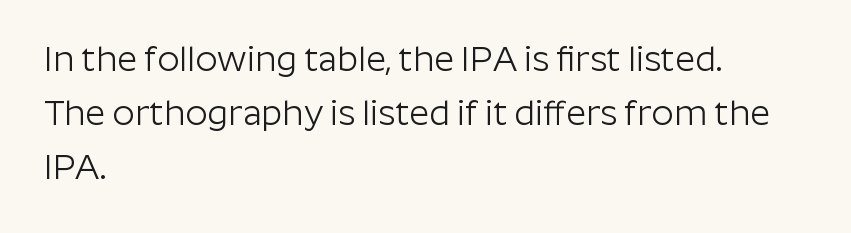
{"serif": "no", "italic": "no", "bold": "no", "weight": "light", "width": "normal", "stroke_contrast": "low", "x_height": "medium", "monospaced": "no", "underline": "no", "align": "left", "line_spacing": "normal", "line_spacing_ratio": 1.55, "letter_spacing": "normal", "letter_spacing_em": 0.0, "glyph_px": 35}
